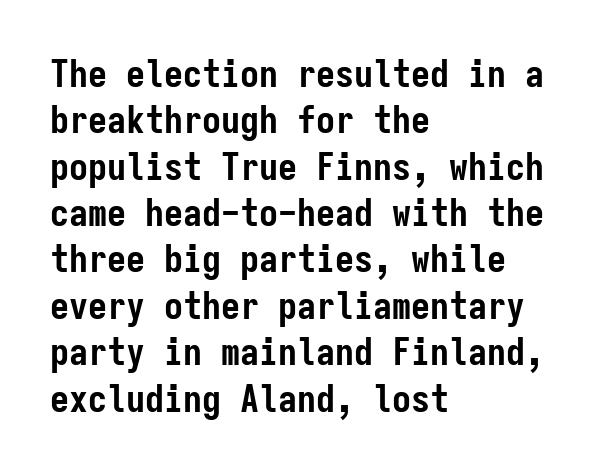
The image shows 38 px semibold, condensed sans-serif type, upright, monospaced; set left-aligned, line spacing 1.22x, normal letter spacing, not underlined; low stroke contrast and a medium x-height.
